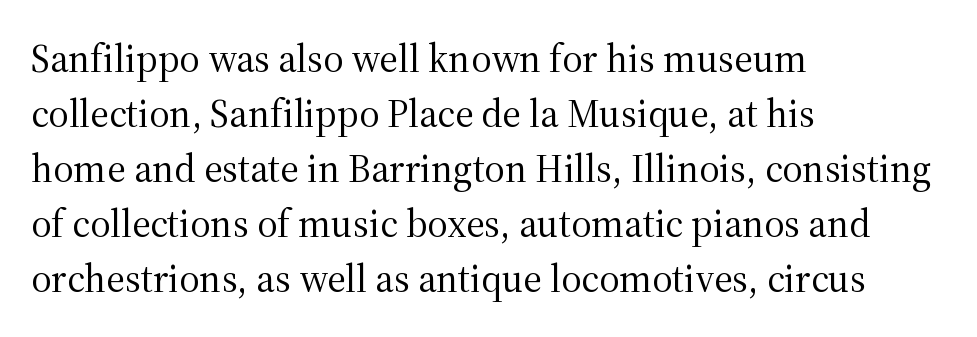
{"serif": "yes", "italic": "no", "bold": "no", "weight": "regular", "width": "normal", "stroke_contrast": "medium", "x_height": "medium", "monospaced": "no", "underline": "no", "align": "left", "line_spacing": "normal", "line_spacing_ratio": 1.41, "letter_spacing": "normal", "letter_spacing_em": 0.0, "glyph_px": 39}
